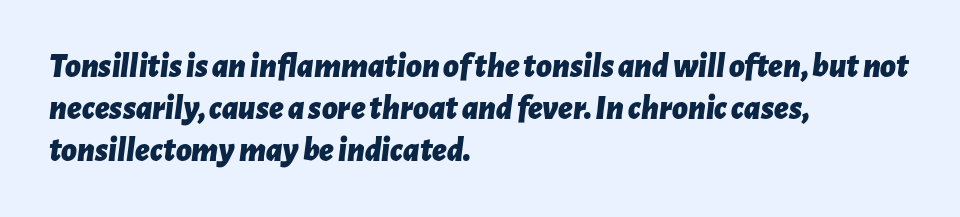
{"italic": "yes", "lean": "right", "slant_degrees": 7, "bold": "yes", "weight": "bold", "width": "normal", "stroke_contrast": "low", "x_height": "medium", "monospaced": "no", "underline": "no", "align": "left", "line_spacing_ratio": 1.23, "letter_spacing": "normal", "letter_spacing_em": 0.0, "glyph_px": 34}
